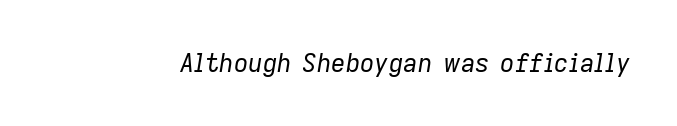
Q: Is the text bold? A: No.
Q: Is the text italic (slanted)? A: Yes, it leans right by about 9 degrees.
Q: Is the text underlined? A: No.
Q: Is the spacing between letters normal or unusually wide? A: Normal.
